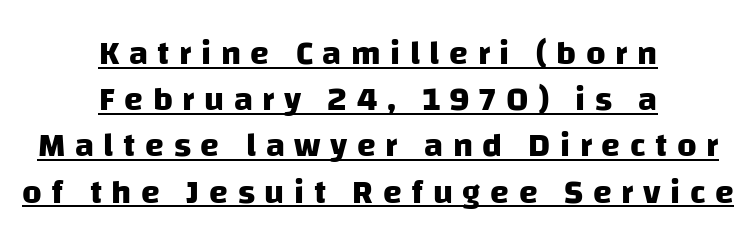
{"serif": "no", "bold": "yes", "weight": "heavy", "width": "normal", "stroke_contrast": "low", "x_height": "large", "monospaced": "no", "underline": "yes", "align": "center", "line_spacing": "normal", "line_spacing_ratio": 1.36, "letter_spacing": "wide", "letter_spacing_em": 0.28, "glyph_px": 34}
